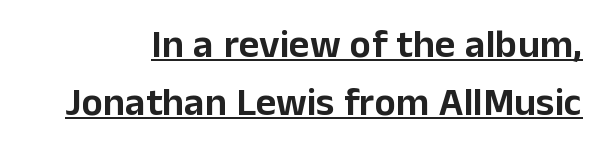
The lines sit at an ordinary, default distance from one another. Varying glyph widths throughout — classic text-font behaviour. In terms of posture, this sample is upright. Nope, no serifs anywhere on these letters. Underlined type. Honestly, the letter spacing is just normal — you wouldn't notice it.
